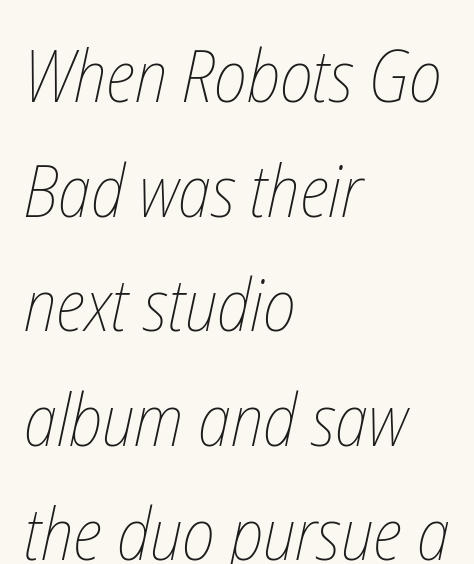
The weight would be labelled regular, book, light, or lighter still. Here the designer chose a conventional face with non-uniform glyph widths. Glyph-to-glyph distance matches everyday printed text. The words here are not underlined. Caption: multi-line text, flush left, ragged right. A normal amount of white space separates one row of letters from the next.
